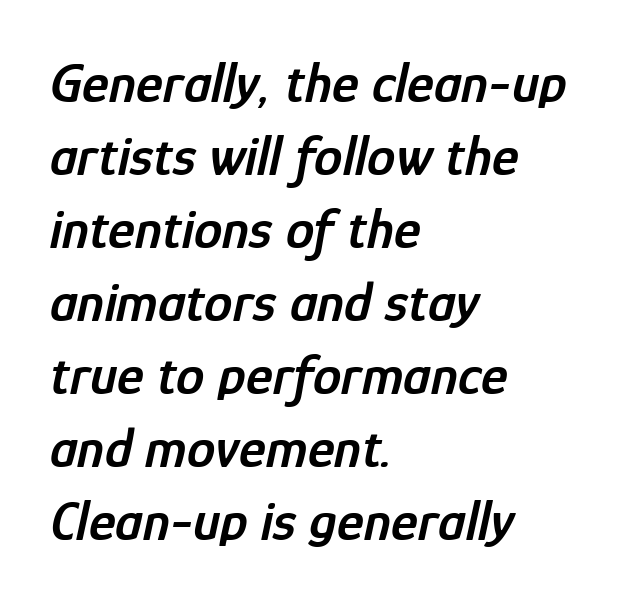
The image shows 57 px semibold, condensed type, italic (leaning right); set left-aligned, normal line spacing (1.28x), normal letter spacing, not underlined; low stroke contrast and a medium x-height.
